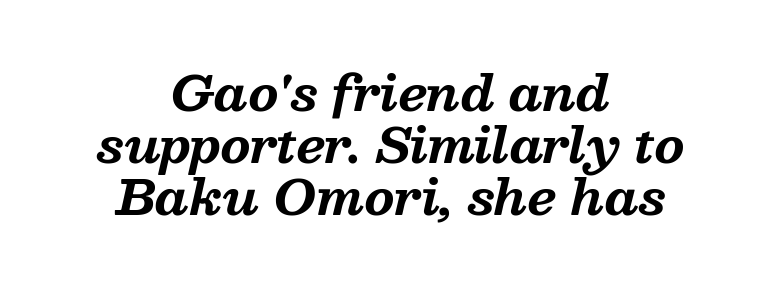
The image shows 48 px bold serif type, italic (leaning right); set centered, tight line spacing (1.08x), normal letter spacing, not underlined; medium stroke contrast and a medium x-height.
